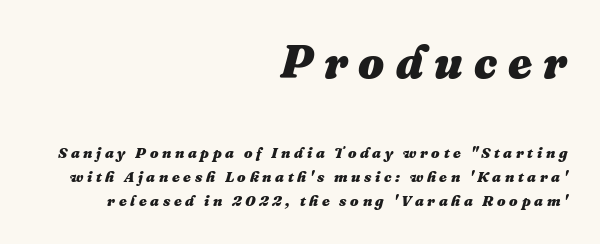
Q: Is the text bold? A: Yes.
Q: Is the text italic (slanted)? A: Yes, it leans right by about 16 degrees.
Q: Is the text underlined? A: No.
Q: How is the paragraph aligned? A: Right-aligned.
Q: Is the spacing between letters normal or unusually wide? A: Unusually wide.
Q: Is the spacing between lines tight, normal or loose? A: Normal.
Q: Which block of text is set in a larger size, the first (top) or the second (bottom)? A: The first (top) one.
Q: Width (condensed, normal, or wide)? A: Normal.
Q: Stroke contrast? A: Medium.
Q: x-height? A: Medium.
Q: Monospaced? A: No.
